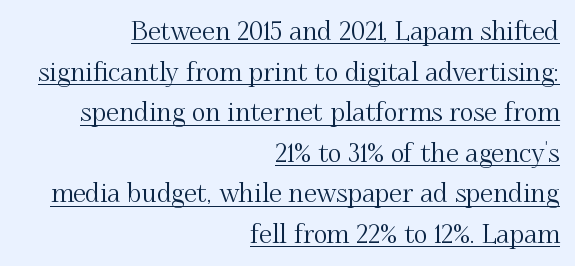
Q: Is the text italic (slanted)? A: No, it is upright.
Q: Is the text underlined? A: Yes.
Q: How is the paragraph aligned? A: Right-aligned.
Q: Is the spacing between letters normal or unusually wide? A: Normal.
Q: Is the spacing between lines tight, normal or loose? A: Normal.
